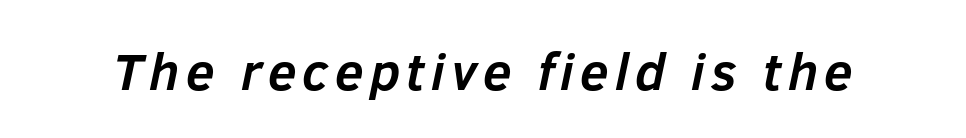
The image shows 52 px semibold type, italic (leaning right); set not underlined; low stroke contrast and a medium x-height.
